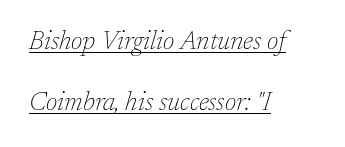
Q: Is the text bold? A: No.
Q: Is the text italic (slanted)? A: Yes, it leans right by about 17 degrees.
Q: Is the text underlined? A: Yes.
Q: How is the paragraph aligned? A: Left-aligned.
Q: Is the spacing between letters normal or unusually wide? A: Normal.
Q: Is the spacing between lines tight, normal or loose? A: Loose.
